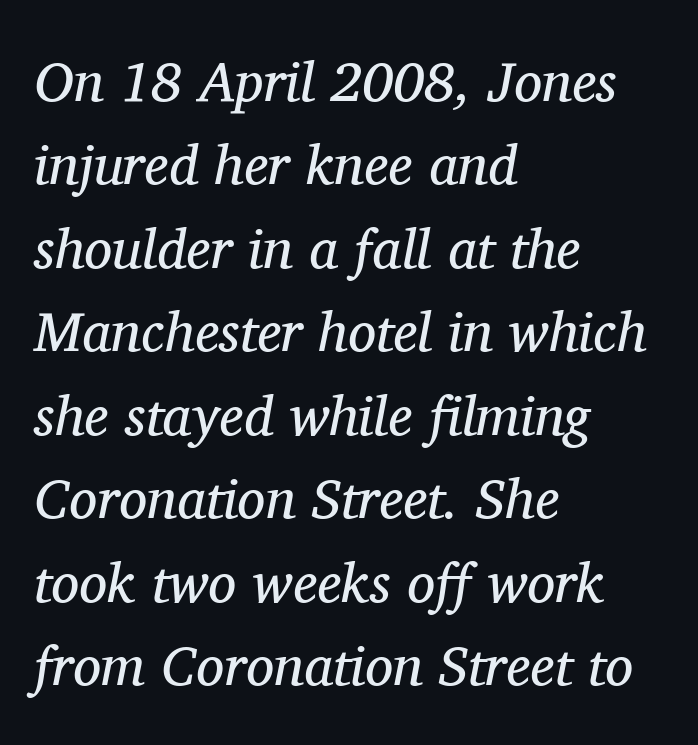
Proportional: the letters do not fall into vertical columns. Stems here are at most as thick as an everyday book face. Normally led — the rows are evenly, conventionally spaced. Posture: slanted. The paragraph has a hard left edge and a soft right edge.
